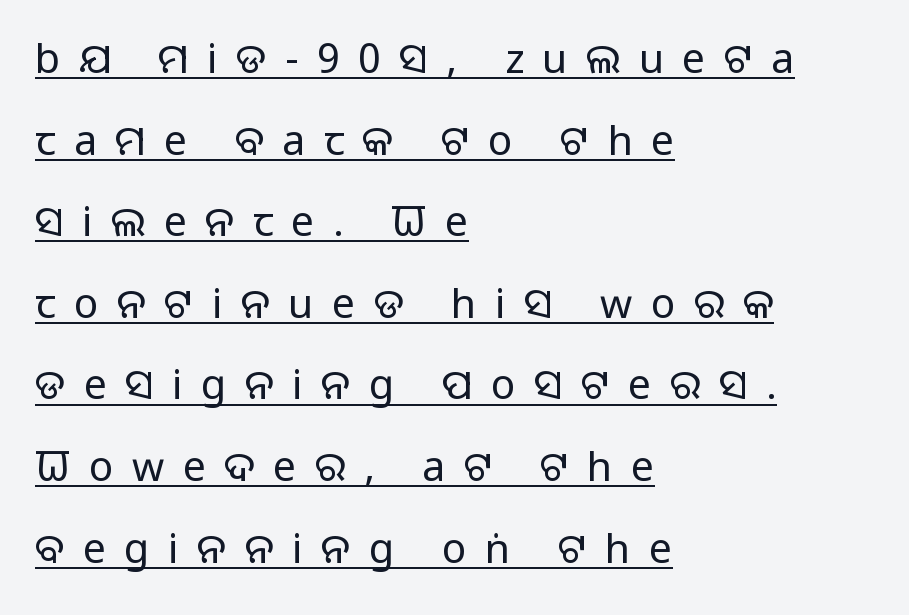
Q: Is the text bold? A: No.
Q: Is the text italic (slanted)? A: No, it is upright.
Q: Is the typeface a serif or a sans-serif typeface? A: Sans-serif.
Q: Is the text underlined? A: Yes.
Q: How is the paragraph aligned? A: Left-aligned.
Q: Is the spacing between letters normal or unusually wide? A: Unusually wide.
Q: Is the spacing between lines tight, normal or loose? A: Loose.
Q: Width (condensed, normal, or wide)? A: Normal.
Q: Stroke contrast? A: Low.
Q: x-height? A: Large.
Q: Monospaced? A: No.
